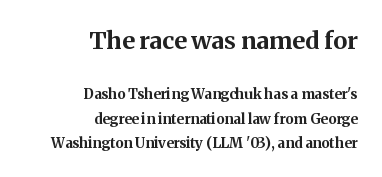
{"italic": "no", "bold": "yes", "underline": "no", "align": "right", "line_spacing_ratio": 1.72, "letter_spacing": "normal", "letter_spacing_em": 0.0, "larger_block": "first", "size_ratio": 1.71, "glyph_px": 24}
